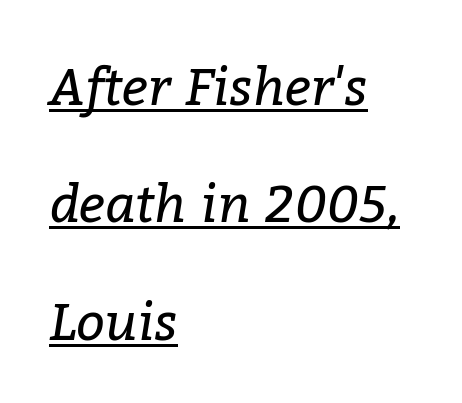
{"serif": "yes", "italic": "yes", "lean": "right", "slant_degrees": 9, "bold": "no", "weight": "regular", "width": "normal", "stroke_contrast": "low", "x_height": "medium", "monospaced": "no", "underline": "yes", "align": "left", "line_spacing": "loose", "line_spacing_ratio": 2.3, "letter_spacing": "normal", "letter_spacing_em": 0.0, "glyph_px": 51}
